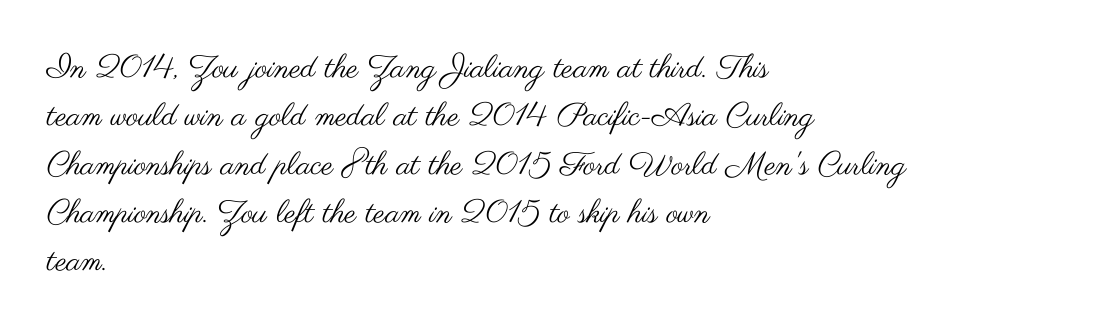
Q: Is the text bold? A: No.
Q: Is the text italic (slanted)? A: Yes.
Q: Is the typeface a serif or a sans-serif typeface? A: Sans-serif.
Q: Is the text underlined? A: No.
Q: How is the paragraph aligned? A: Left-aligned.
Q: Is the spacing between letters normal or unusually wide? A: Normal.
Q: Is the spacing between lines tight, normal or loose? A: Normal.
Q: Width (condensed, normal, or wide)? A: Wide.
Q: Stroke contrast? A: Medium.
Q: x-height? A: Small.
Q: Monospaced? A: No.
